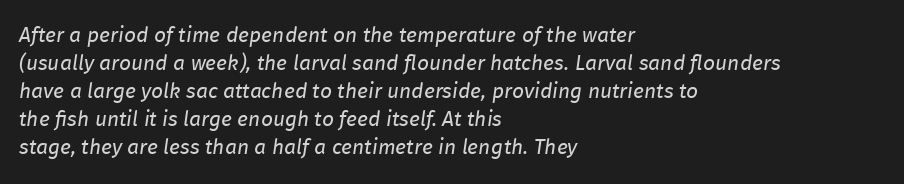
No word sits above an underline. Typeset ragged right — the left edge is the straight one. Nothing unusual about the tracking: characters are spaced as the font intends. Weight: in the light-to-regular range.
